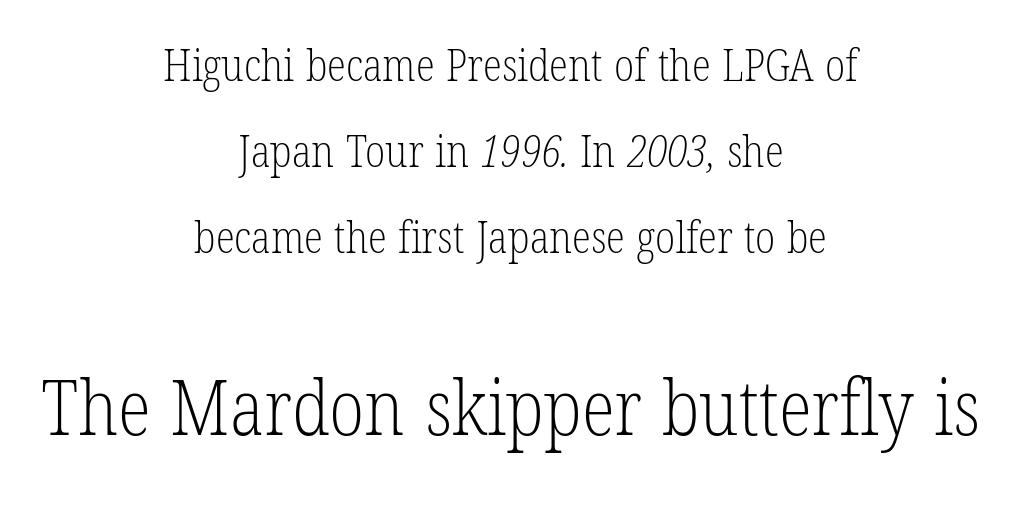
The image shows 77 px light, condensed serif type; set centered, loose line spacing (1.95x), normal letter spacing, not underlined; the second (bottom) block is 1.75x larger; low stroke contrast and a medium x-height.
